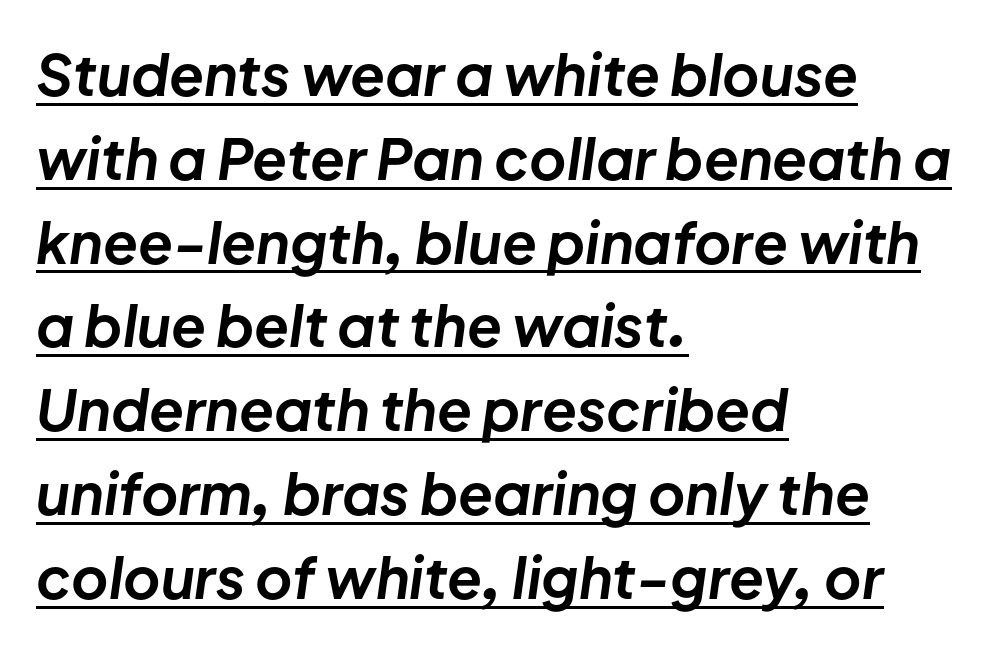
The image shows 57 px bold type, italic (leaning right); set left-aligned, normal line spacing (1.47x), normal letter spacing, underlined; low stroke contrast and a medium x-height.
